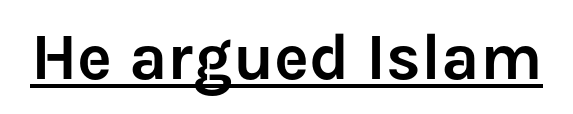
Q: Is the text italic (slanted)? A: No, it is upright.
Q: Is the typeface a serif or a sans-serif typeface? A: Sans-serif.
Q: Is the text underlined? A: Yes.
Q: Is the spacing between letters normal or unusually wide? A: Normal.
Q: Width (condensed, normal, or wide)? A: Normal.
Q: Stroke contrast? A: Low.
Q: x-height? A: Medium.
Q: Monospaced? A: No.
